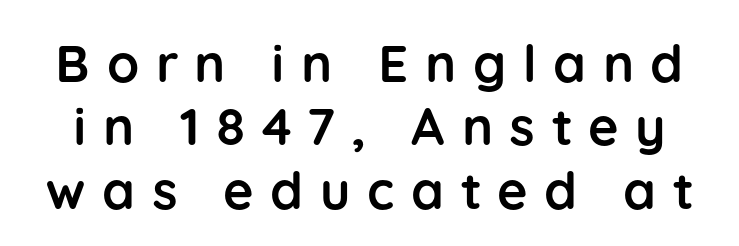
{"serif": "no", "italic": "no", "bold": "yes", "weight": "semibold", "width": "normal", "stroke_contrast": "low", "x_height": "medium", "monospaced": "no", "underline": "no", "line_spacing_ratio": 1.22, "letter_spacing": "wide", "letter_spacing_em": 0.32, "glyph_px": 52}
